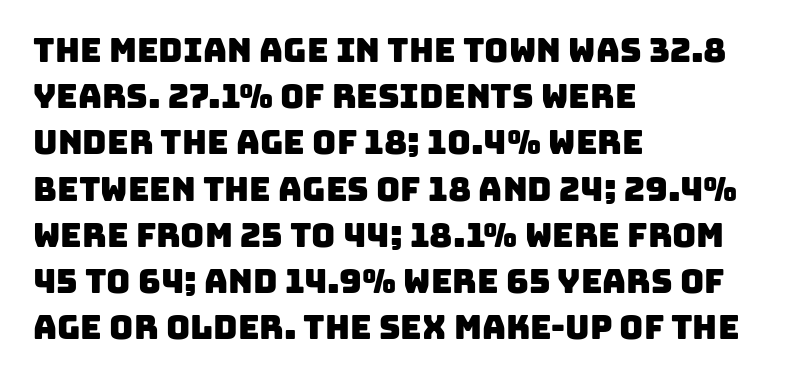
Q: Is the typeface a serif or a sans-serif typeface? A: Sans-serif.
Q: Is the text underlined? A: No.
Q: How is the paragraph aligned? A: Left-aligned.
Q: Is the spacing between letters normal or unusually wide? A: Normal.
Q: Is the spacing between lines tight, normal or loose? A: Normal.
Q: Width (condensed, normal, or wide)? A: Normal.
Q: Stroke contrast? A: Low.
Q: x-height? A: Large.
Q: Monospaced? A: No.
